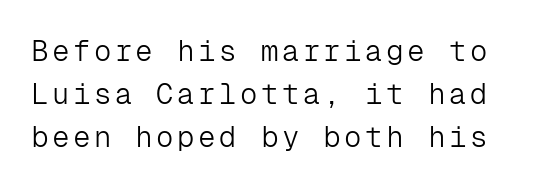
{"serif": "no", "italic": "no", "bold": "no", "weight": "light", "width": "normal", "stroke_contrast": "low", "x_height": "medium", "monospaced": "yes", "underline": "no", "line_spacing": "normal", "line_spacing_ratio": 1.48, "glyph_px": 29}
